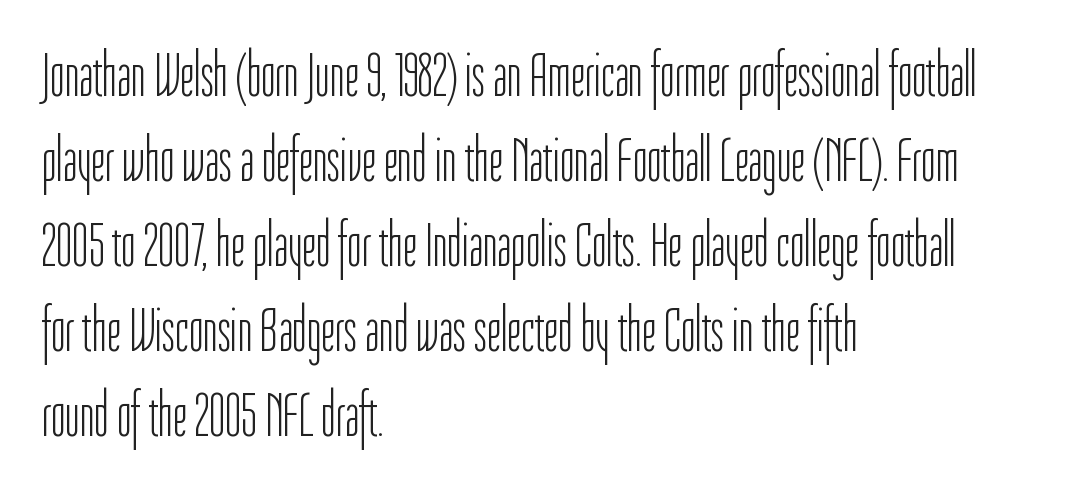
{"serif": "no", "italic": "no", "bold": "no", "weight": "light", "width": "condensed", "stroke_contrast": "low", "x_height": "medium", "monospaced": "no", "underline": "no", "align": "left", "line_spacing": "normal", "line_spacing_ratio": 1.37, "letter_spacing": "normal", "letter_spacing_em": 0.0, "glyph_px": 62}
